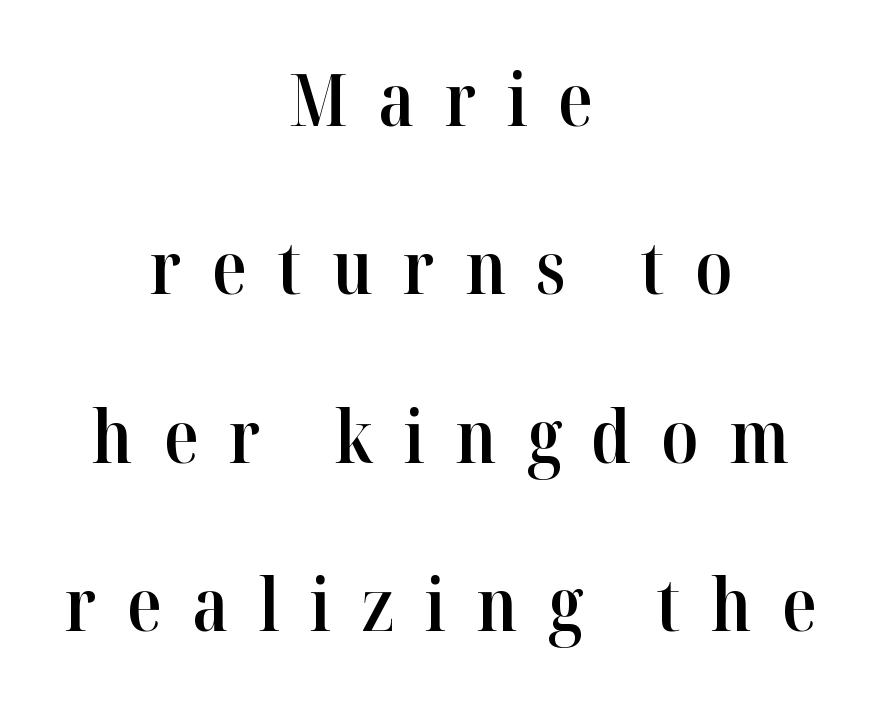
Q: Is the text bold? A: Semi-bold.
Q: Is the text italic (slanted)? A: No, it is upright.
Q: Is the typeface a serif or a sans-serif typeface? A: Serif.
Q: Is the text underlined? A: No.
Q: How is the paragraph aligned? A: Centered.
Q: Is the spacing between letters normal or unusually wide? A: Unusually wide.
Q: Is the spacing between lines tight, normal or loose? A: Loose.
Q: Width (condensed, normal, or wide)? A: Normal.
Q: Stroke contrast? A: High.
Q: x-height? A: Medium.
Q: Monospaced? A: No.
